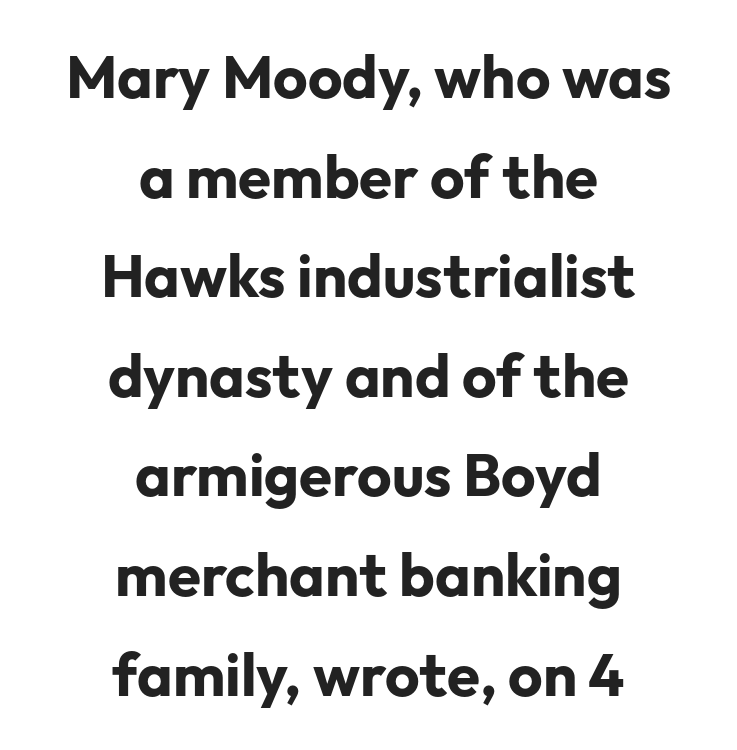
The image shows 60 px bold sans-serif type, upright; set centered, normal line spacing (1.66x), normal letter spacing, not underlined; low stroke contrast and a medium x-height.
